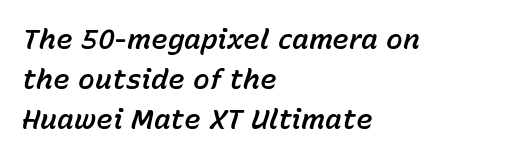
Plain, unruled lines of type. This sample is left-justified, so line endings fall wherever the words run out. The letters are slanted; this is an italic face. What stands out about the letter spacing? Nothing — it is the standard amount. The rendering uses a moderate line-height, typical for paragraphs.
